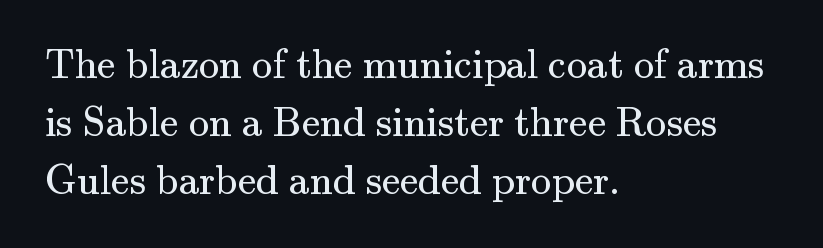
Q: Is the text bold? A: No.
Q: Is the text italic (slanted)? A: No, it is upright.
Q: Is the typeface a serif or a sans-serif typeface? A: Serif.
Q: Is the text underlined? A: No.
Q: How is the paragraph aligned? A: Left-aligned.
Q: Is the spacing between letters normal or unusually wide? A: Normal.
Q: Is the spacing between lines tight, normal or loose? A: Normal.
Q: Width (condensed, normal, or wide)? A: Normal.
Q: Stroke contrast? A: Medium.
Q: x-height? A: Small.
Q: Monospaced? A: No.
